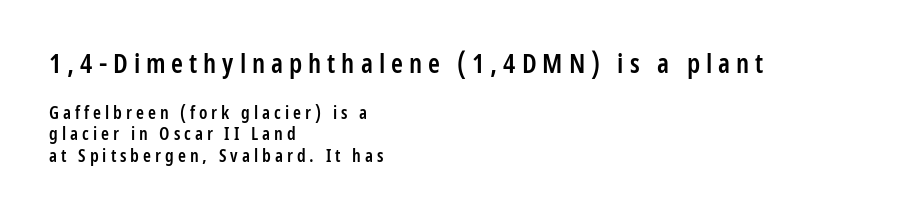
Q: Is the text bold? A: Semi-bold.
Q: Is the text italic (slanted)? A: No, it is upright.
Q: Is the text underlined? A: No.
Q: How is the paragraph aligned? A: Left-aligned.
Q: Is the spacing between letters normal or unusually wide? A: Unusually wide.
Q: Which block of text is set in a larger size, the first (top) or the second (bottom)? A: The first (top) one.
